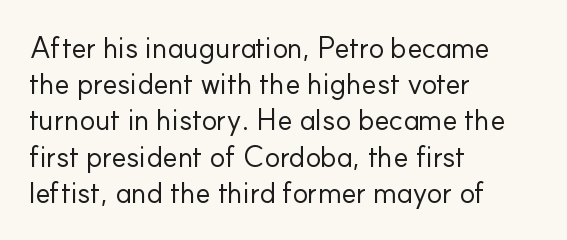
The image shows 29 px regular-weight sans-serif type, upright; set left-aligned, normal line spacing (1.25x), normal letter spacing, not underlined; low stroke contrast and a small x-height.
